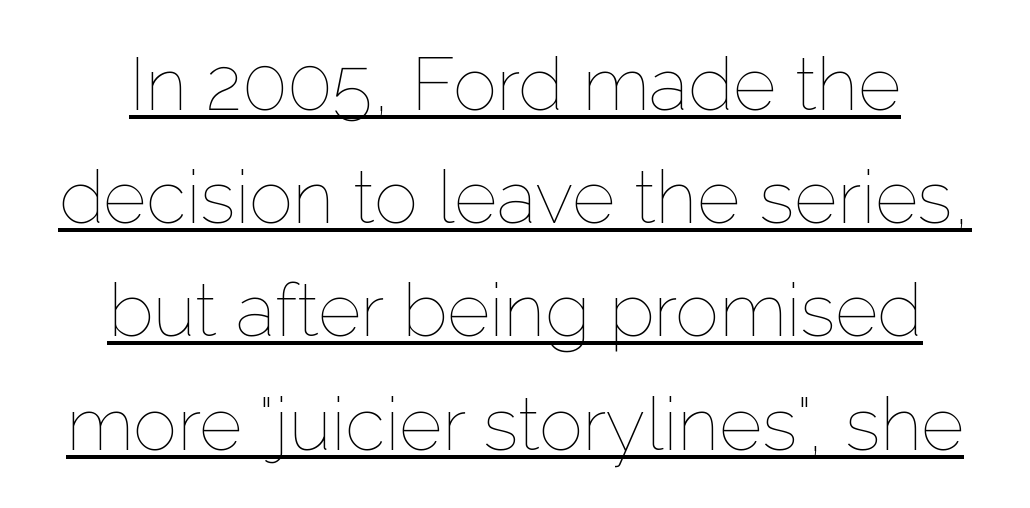
{"italic": "no", "bold": "no", "weight": "thin", "width": "normal", "stroke_contrast": "low", "x_height": "medium", "monospaced": "no", "underline": "yes", "line_spacing": "normal", "line_spacing_ratio": 1.53, "letter_spacing": "normal", "letter_spacing_em": 0.0, "glyph_px": 74}
